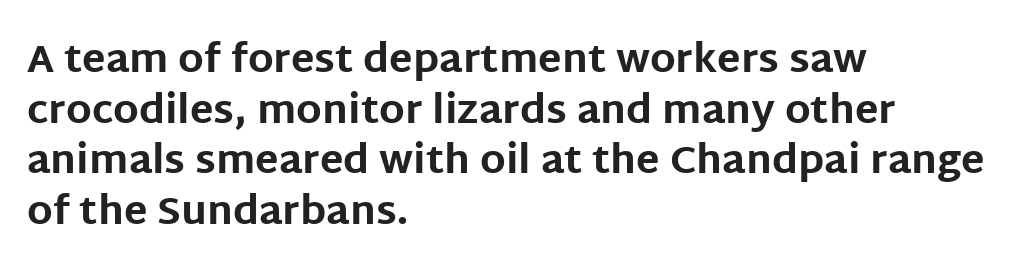
The strokes are fattened all the way to bold. These lines sit exactly where default settings would place them. The letters sit at their default tracking, neither squeezed nor spread. One-word summary of the alignment: left.
